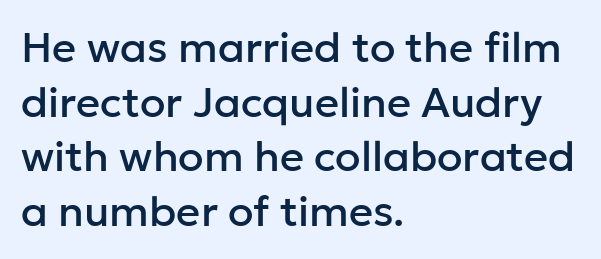
{"serif": "no", "italic": "no", "width": "normal", "stroke_contrast": "low", "x_height": "medium", "monospaced": "no", "underline": "no", "align": "left", "line_spacing": "normal", "line_spacing_ratio": 1.3, "letter_spacing": "normal", "letter_spacing_em": 0.0, "glyph_px": 42}
